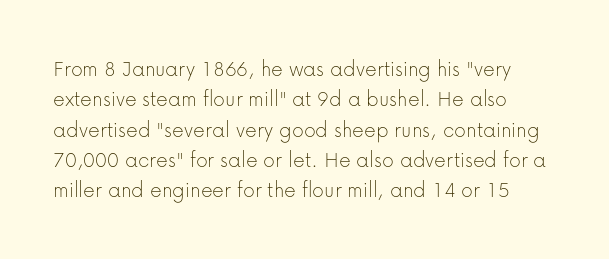
The image shows 23 px text type, upright; set normal line spacing (1.32x), normal letter spacing, not underlined.
